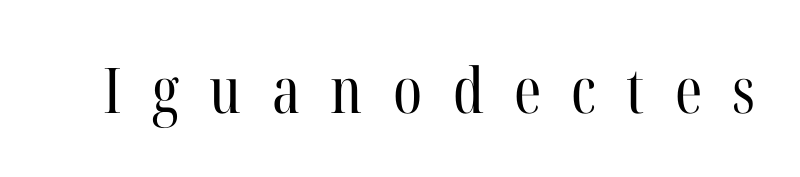
Q: Is the text bold? A: No.
Q: Is the text italic (slanted)? A: No, it is upright.
Q: Is the typeface a serif or a sans-serif typeface? A: Serif.
Q: Is the text underlined? A: No.
Q: Is the spacing between letters normal or unusually wide? A: Unusually wide.
Q: Width (condensed, normal, or wide)? A: Condensed.
Q: Stroke contrast? A: High.
Q: x-height? A: Medium.
Q: Monospaced? A: No.
